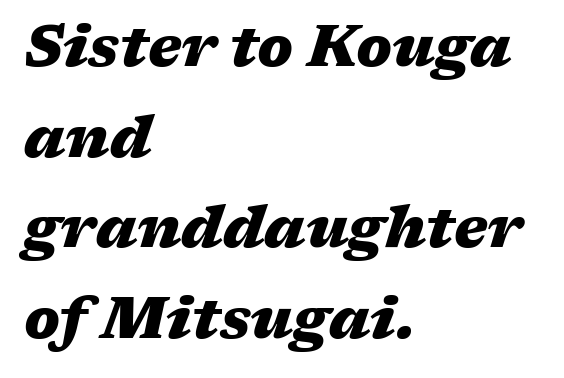
The space directly below the letters is spotless. The specimen reads as italic at a glance. The lines sit at an ordinary, default distance from one another. Weight check: bold — yes, fully.
